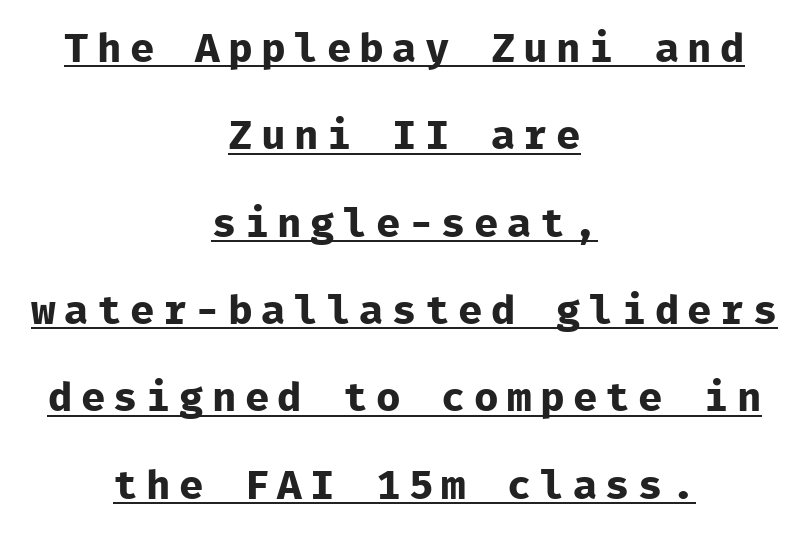
Q: Is the text bold? A: Yes.
Q: Is the text italic (slanted)? A: No, it is upright.
Q: Is the typeface a serif or a sans-serif typeface? A: Sans-serif.
Q: Is the text underlined? A: Yes.
Q: How is the paragraph aligned? A: Centered.
Q: Is the spacing between letters normal or unusually wide? A: Unusually wide.
Q: Is the spacing between lines tight, normal or loose? A: Loose.
Q: Width (condensed, normal, or wide)? A: Normal.
Q: Stroke contrast? A: Low.
Q: x-height? A: Medium.
Q: Monospaced? A: Yes.
